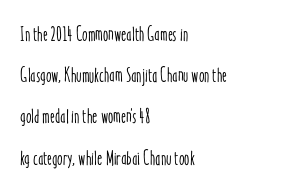
Q: Is the text italic (slanted)? A: No, it is upright.
Q: Is the text underlined? A: No.
Q: How is the paragraph aligned? A: Left-aligned.
Q: Is the spacing between letters normal or unusually wide? A: Normal.
Q: Is the spacing between lines tight, normal or loose? A: Loose.
